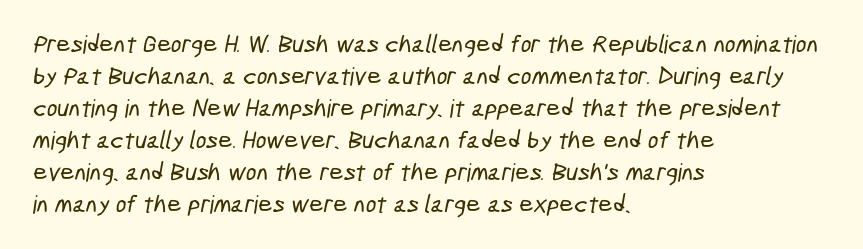
{"underline": "no", "align": "left", "line_spacing": "normal", "line_spacing_ratio": 1.28, "letter_spacing": "normal", "letter_spacing_em": 0.0, "glyph_px": 25}
